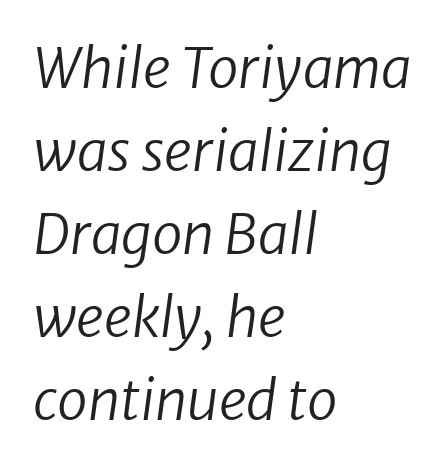
Q: Is the text bold? A: No.
Q: Is the typeface a serif or a sans-serif typeface? A: Sans-serif.
Q: Is the text underlined? A: No.
Q: How is the paragraph aligned? A: Left-aligned.
Q: Is the spacing between letters normal or unusually wide? A: Normal.
Q: Is the spacing between lines tight, normal or loose? A: Normal.
Q: Width (condensed, normal, or wide)? A: Normal.
Q: Stroke contrast? A: Low.
Q: x-height? A: Medium.
Q: Monospaced? A: No.
